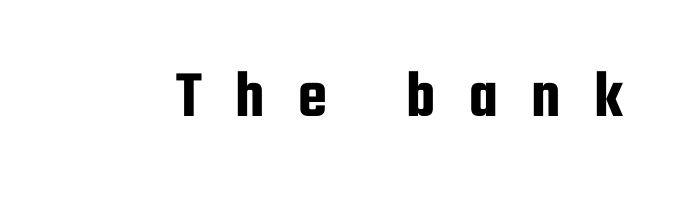
{"serif": "no", "italic": "no", "width": "condensed", "stroke_contrast": "low", "x_height": "medium", "monospaced": "no", "underline": "no", "letter_spacing": "wide", "letter_spacing_em": 0.5, "glyph_px": 67}
